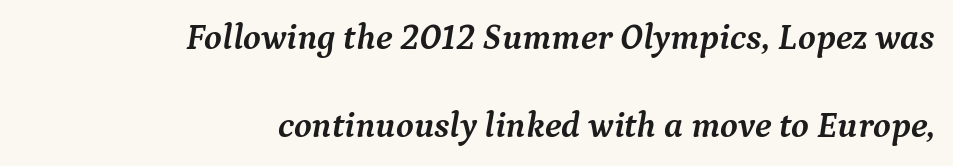
Words appear dense and cohesive because spacing is normal. Tall strokes in this sample are angled rather than plumb. The face used here is proportionally spaced, like ordinary book or web type. One glance says open: line gaps are wider than usual.
